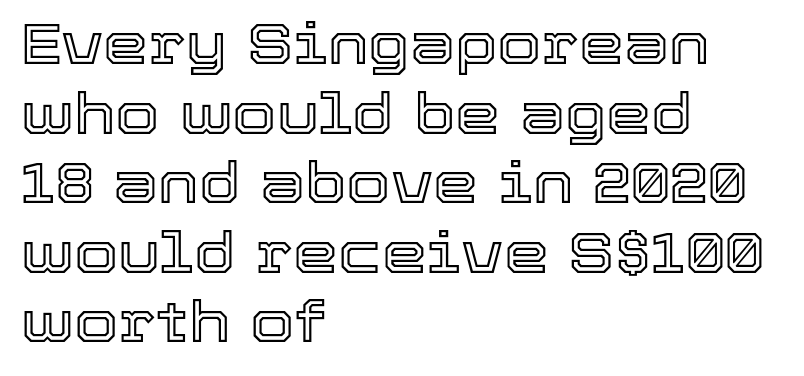
Descenders hang freely into open space. These lines are rendered in a variable-pitch font. In CSS terms this would be text-align: left. Short note: letters normally spaced. Italic? Not at all — the glyphs are vertical.
